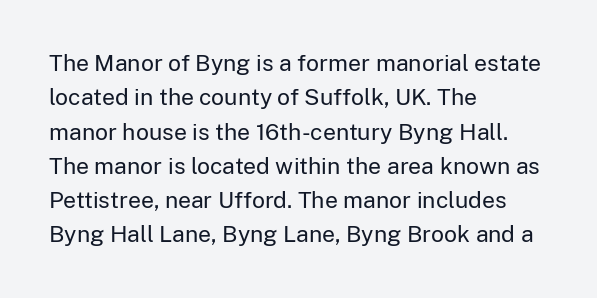
The image shows 23 px text type, upright; set left-aligned, normal line spacing (1.49x), normal letter spacing, not underlined.
